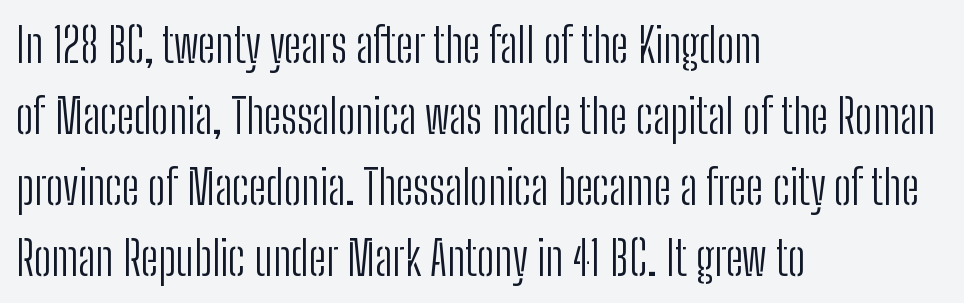
Honestly, the letter spacing is just normal — you wouldn't notice it. Does the lettering tilt? It doesn't — this is upright. Stems here are at most as thick as an everyday book face. Nope, no serifs anywhere on these letters. Normally led — the rows are evenly, conventionally spaced.
